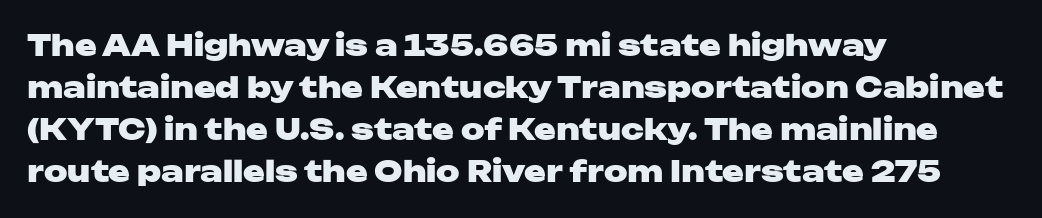
Think of a printed novel: that variable character pitch is what you see here. The passage shown stacks its lines at a standard gap. Compared with a centered layout, this one pins lines to the left instead. The foot of each line stays bare and open. The face used here is rendered with its standard letterfit.
